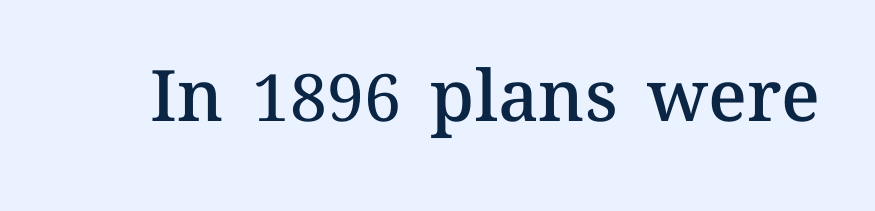
Upright lettering throughout. Character widths vary here, with narrow letters taking less room than wide ones. The strokes are fattened partway — semibold, not bold. Short note: letters normally spaced. Glance below the letters and you will spot only blank space.
